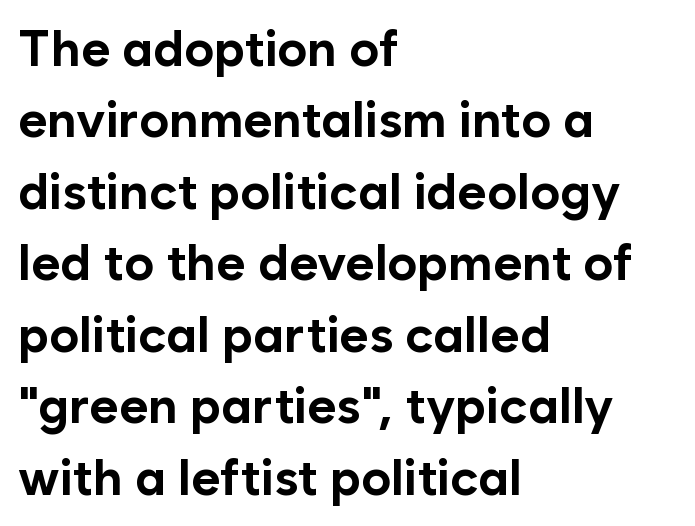
The image shows 50 px bold sans-serif type, upright; set left-aligned, normal line spacing (1.43x), normal letter spacing, not underlined; low stroke contrast and a medium x-height.
